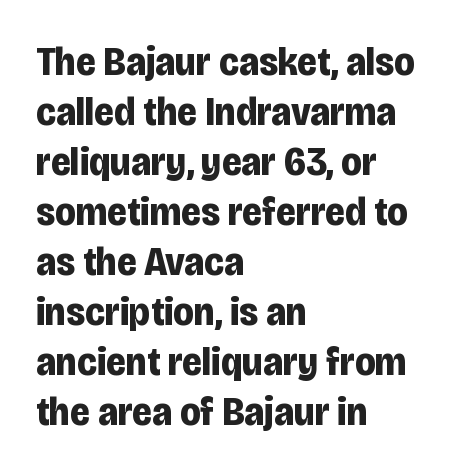
Each row of text sits above clean, open space. Do the characters align in a grid? No, the font is proportional. This rendering employs a face without finishing strokes, i.e., a sans-serif. Honestly, the letter spacing is just normal — you wouldn't notice it. If you drew a ruler down the left edge, every line would touch it. Strokes here are thick enough to call this a true bold.
